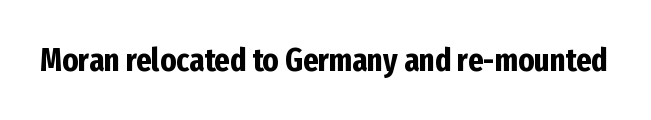
The image shows 33 px bold, condensed sans-serif type, upright; set normal letter spacing, not underlined; low stroke contrast and a medium x-height.
